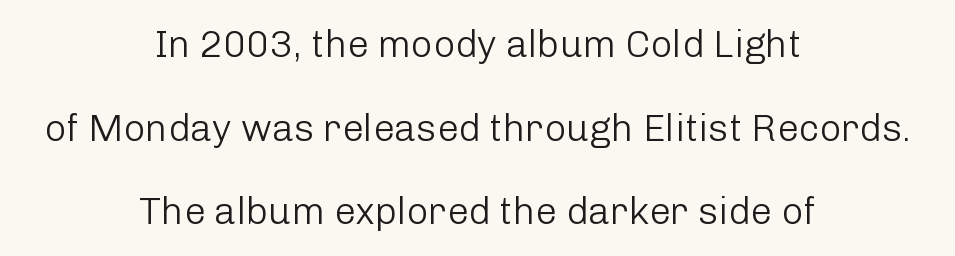
Q: Is the text bold? A: No.
Q: Is the text italic (slanted)? A: No, it is upright.
Q: Is the typeface a serif or a sans-serif typeface? A: Sans-serif.
Q: Is the text underlined? A: No.
Q: How is the paragraph aligned? A: Centered.
Q: Is the spacing between letters normal or unusually wide? A: Normal.
Q: Is the spacing between lines tight, normal or loose? A: Loose.
Q: Width (condensed, normal, or wide)? A: Normal.
Q: Stroke contrast? A: Low.
Q: x-height? A: Medium.
Q: Monospaced? A: No.
